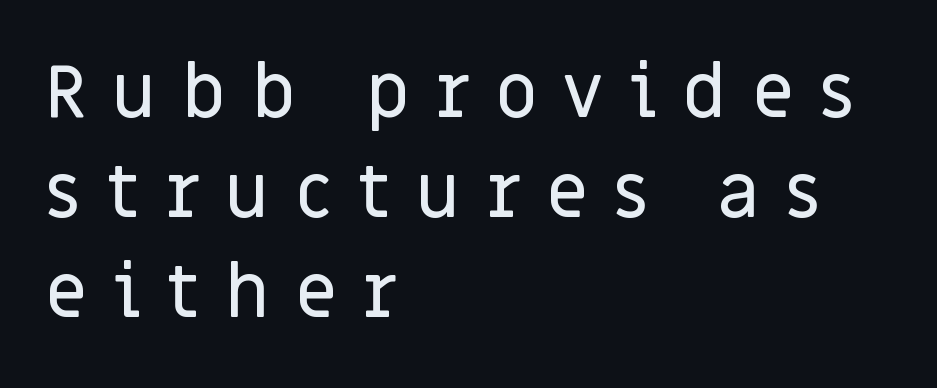
Each row of text sits above clean, open space. The passage shown is typed in a proportional face where columns would drift. Regarding serifs, this sample does without them. This sample is left-justified, so line endings fall wherever the words run out. If you drew a line through each stem, it would be perfectly vertical. The line-height multiplier appears to be the usual default.
